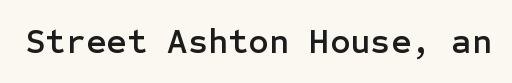
The image shows 35 px sans-serif type, upright; set normal letter spacing, not underlined; low stroke contrast and a medium x-height.
